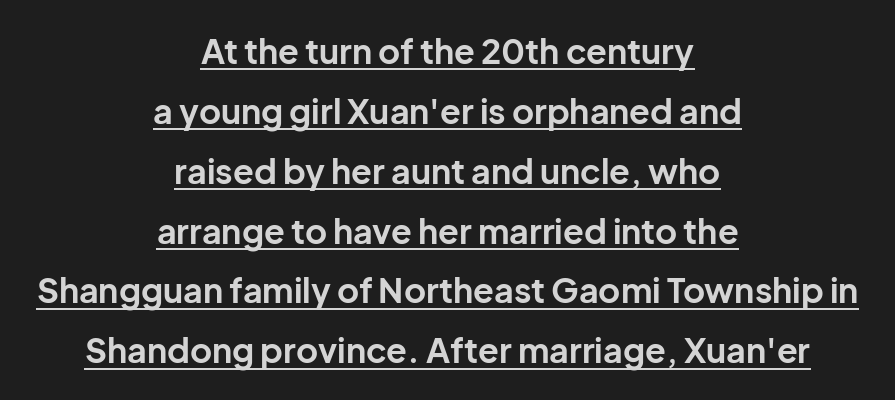
The image shows 34 px bold sans-serif type, upright; set centered, line spacing 1.76x, normal letter spacing, underlined; low stroke contrast and a medium x-height.
